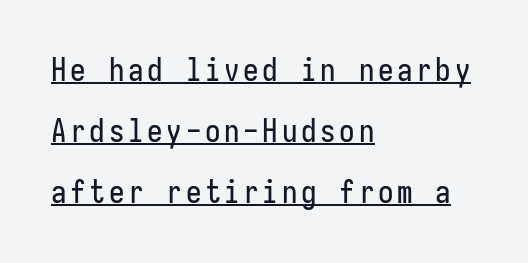
{"serif": "no", "italic": "no", "width": "condensed", "stroke_contrast": "low", "x_height": "medium", "monospaced": "yes", "underline": "yes", "align": "left", "line_spacing": "loose", "line_spacing_ratio": 1.96, "glyph_px": 31}
